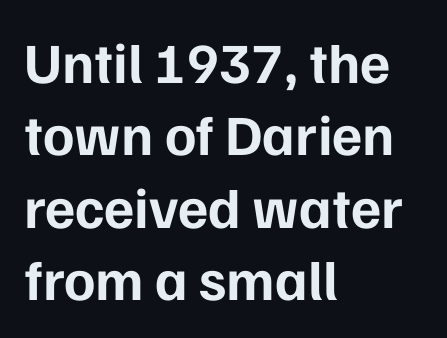
The image shows 57 px bold sans-serif type, upright; set left-aligned, normal line spacing (1.27x), normal letter spacing, not underlined; low stroke contrast and a medium x-height.
